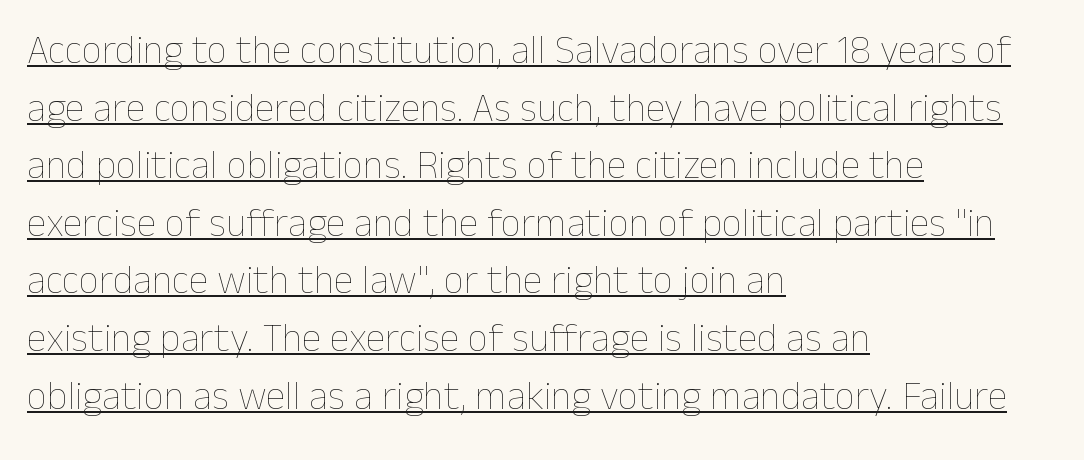
Q: Is the text bold? A: No.
Q: Is the text italic (slanted)? A: No, it is upright.
Q: Is the text underlined? A: Yes.
Q: How is the paragraph aligned? A: Left-aligned.
Q: Is the spacing between letters normal or unusually wide? A: Normal.
Q: Is the spacing between lines tight, normal or loose? A: Normal.
Q: Width (condensed, normal, or wide)? A: Normal.
Q: Stroke contrast? A: Low.
Q: x-height? A: Medium.
Q: Monospaced? A: No.
